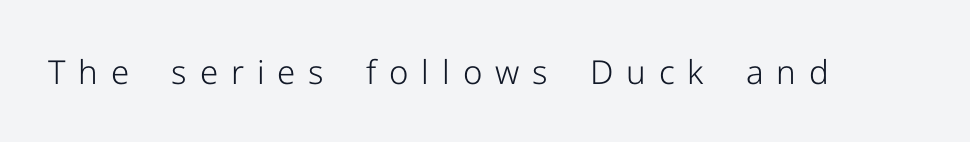
{"serif": "no", "italic": "no", "bold": "no", "weight": "light", "width": "normal", "stroke_contrast": "low", "x_height": "medium", "monospaced": "no", "underline": "no", "letter_spacing": "wide", "letter_spacing_em": 0.39, "glyph_px": 33}
